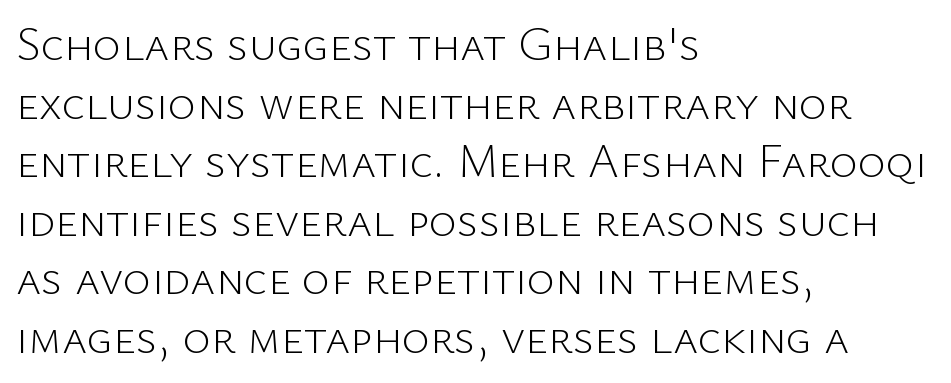
Short note: letters normally spaced. The passage shown is not bold in any degree. Looks like regular typesetting: each glyph gets only the width it needs. A typesetter would label this face a sans.
